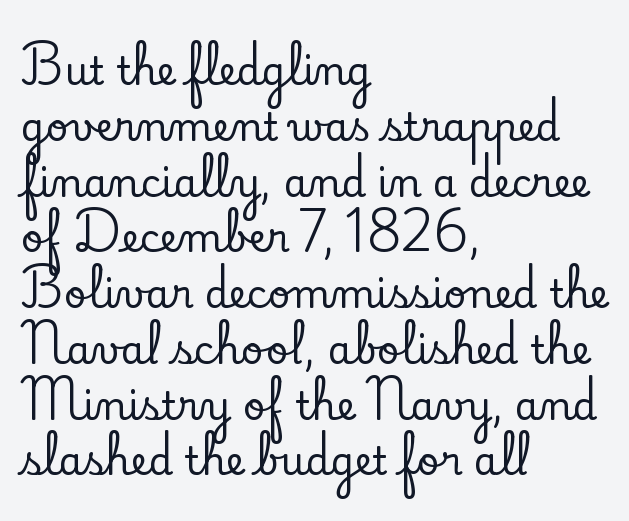
A student would call this left alignment; a typographer would say flush left, rag right. Check where the strokes stop: tiny serifs finish them off. The rendering uses natural spacing where letterforms have individual widths. Posture: straight, roman, zero tilt.
